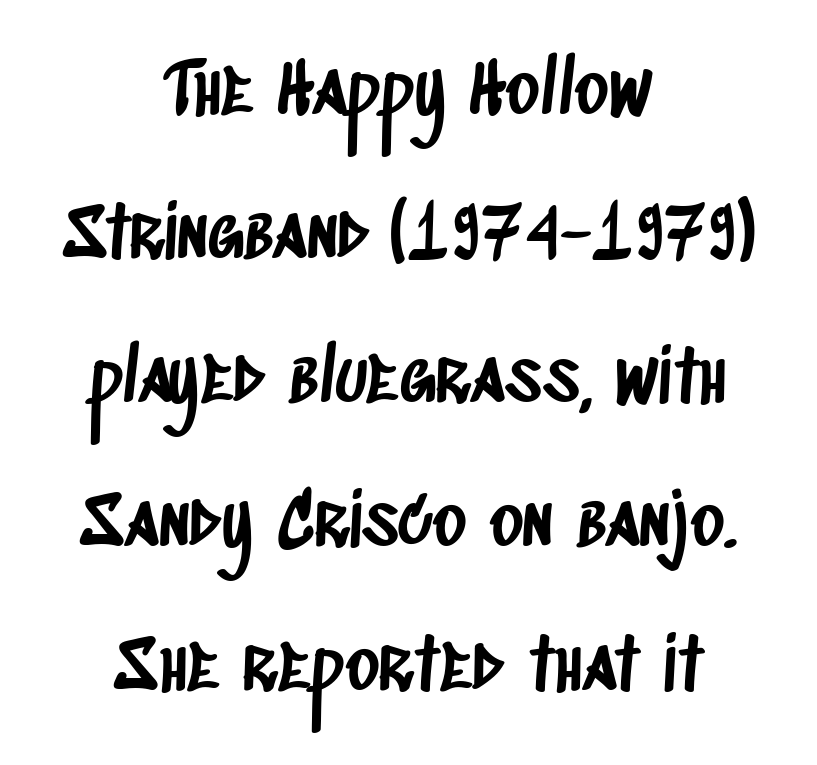
The image shows 72 px condensed sans-serif type; set centered, loose line spacing (2.0x), normal letter spacing, not underlined; low stroke contrast and a large x-height.
